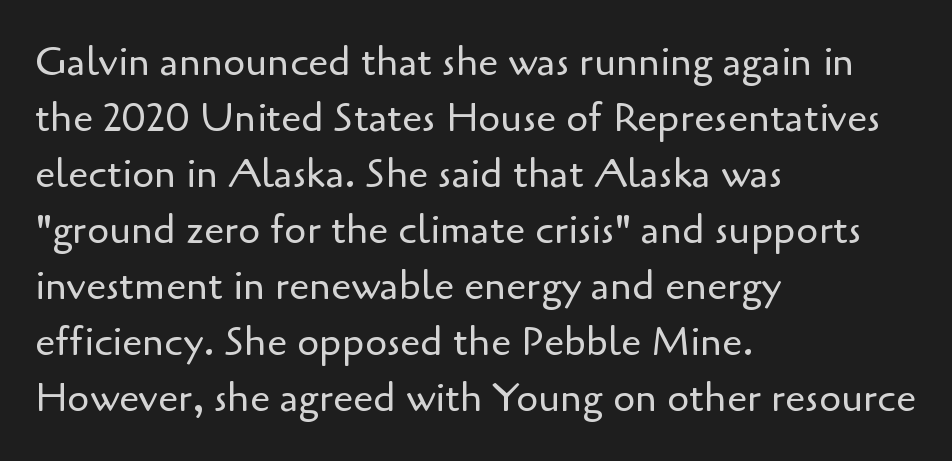
Q: Is the text bold? A: No.
Q: Is the text italic (slanted)? A: No, it is upright.
Q: Is the typeface a serif or a sans-serif typeface? A: Sans-serif.
Q: Is the text underlined? A: No.
Q: How is the paragraph aligned? A: Left-aligned.
Q: Is the spacing between letters normal or unusually wide? A: Normal.
Q: Is the spacing between lines tight, normal or loose? A: Normal.
Q: Width (condensed, normal, or wide)? A: Normal.
Q: Stroke contrast? A: Low.
Q: x-height? A: Small.
Q: Monospaced? A: No.
